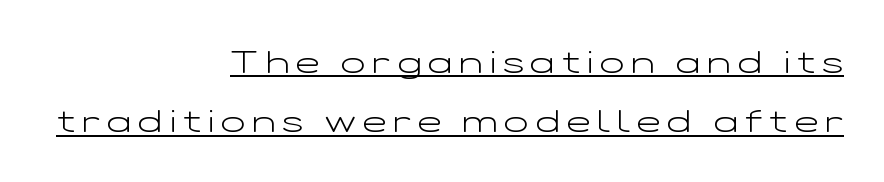
The image shows 32 px light, wide sans-serif type, upright; set right-aligned, line spacing 1.85x, unusually wide letter spacing (+0.22 em), underlined; low stroke contrast and a medium x-height.
